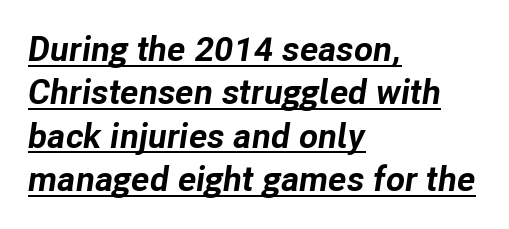
{"italic": "yes", "lean": "right", "slant_degrees": 8, "bold": "yes", "weight": "bold", "width": "normal", "stroke_contrast": "low", "x_height": "medium", "monospaced": "no", "underline": "yes", "align": "left", "line_spacing_ratio": 1.24, "letter_spacing": "normal", "letter_spacing_em": 0.0, "glyph_px": 35}
